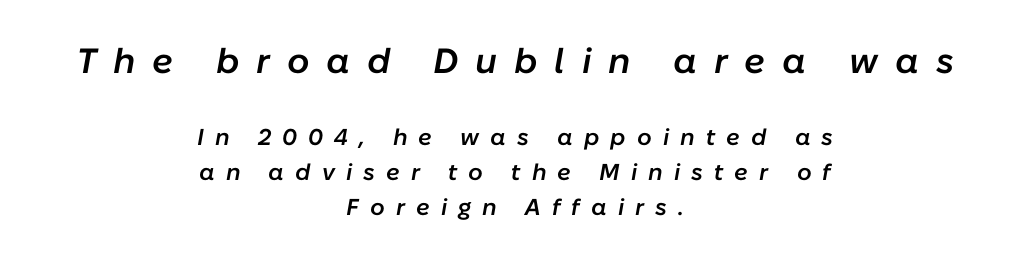
Q: Is the text bold? A: Semi-bold.
Q: Is the text italic (slanted)? A: Yes, it leans right by about 10 degrees.
Q: Is the text underlined? A: No.
Q: How is the paragraph aligned? A: Centered.
Q: Is the spacing between letters normal or unusually wide? A: Unusually wide.
Q: Is the spacing between lines tight, normal or loose? A: Normal.
Q: Which block of text is set in a larger size, the first (top) or the second (bottom)? A: The first (top) one.
Q: Width (condensed, normal, or wide)? A: Normal.
Q: Stroke contrast? A: Low.
Q: x-height? A: Medium.
Q: Monospaced? A: No.
